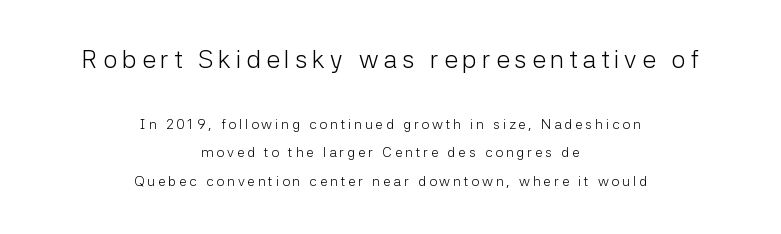
The image shows 25 px text type, upright; set centered, loose line spacing (2.03x), unusually wide letter spacing (+0.2 em), not underlined; the first (top) block is 1.79x larger.
